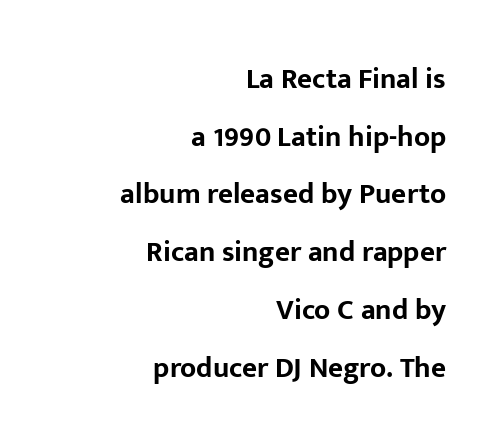
{"serif": "no", "italic": "no", "bold": "yes", "weight": "bold", "width": "normal", "stroke_contrast": "low", "x_height": "medium", "monospaced": "no", "underline": "no", "align": "right", "line_spacing": "loose", "line_spacing_ratio": 1.99, "letter_spacing": "normal", "letter_spacing_em": 0.0, "glyph_px": 29}
